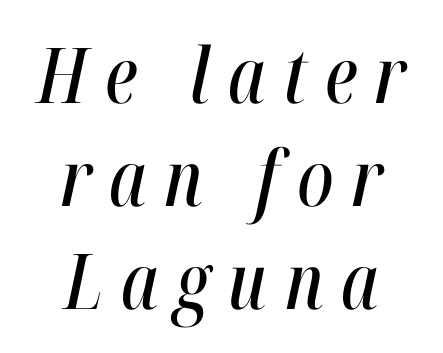
It's the slanting kind of type. Check the space under the baseline: it is left empty. Proportional: the letters do not fall into vertical columns. The letters are spread apart with noticeably loose tracking. Every row of glyphs is offset so its center matches the block's center. Leading: standard.
